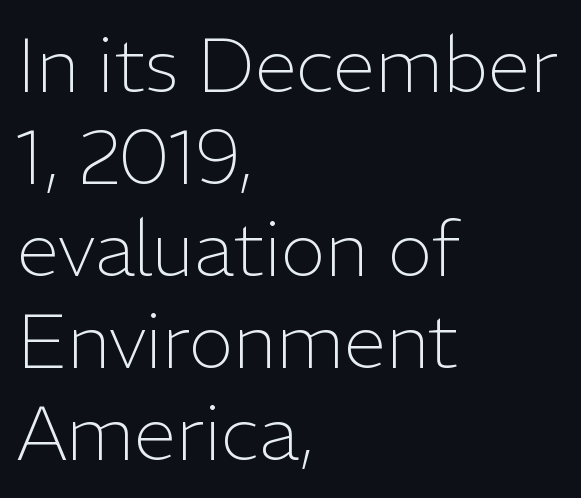
{"serif": "no", "italic": "no", "bold": "no", "weight": "light", "width": "normal", "stroke_contrast": "low", "x_height": "medium", "monospaced": "no", "underline": "no", "align": "left", "line_spacing_ratio": 1.21, "letter_spacing": "normal", "letter_spacing_em": 0.0, "glyph_px": 76}
